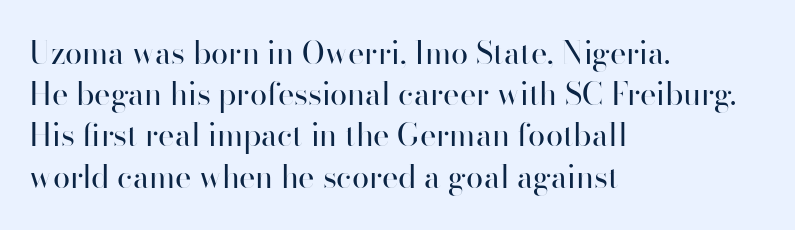
{"serif": "no", "italic": "no", "bold": "no", "weight": "regular", "width": "normal", "stroke_contrast": "high", "x_height": "small", "monospaced": "no", "underline": "no", "align": "left", "line_spacing": "normal", "line_spacing_ratio": 1.33, "letter_spacing": "normal", "letter_spacing_em": 0.0, "glyph_px": 31}
